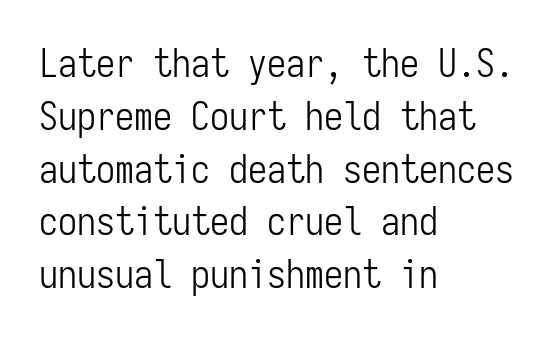
{"serif": "no", "italic": "no", "bold": "no", "weight": "light", "width": "condensed", "stroke_contrast": "low", "x_height": "medium", "monospaced": "yes", "underline": "no", "align": "left", "line_spacing": "normal", "line_spacing_ratio": 1.39, "letter_spacing": "normal", "letter_spacing_em": 0.0, "glyph_px": 38}
